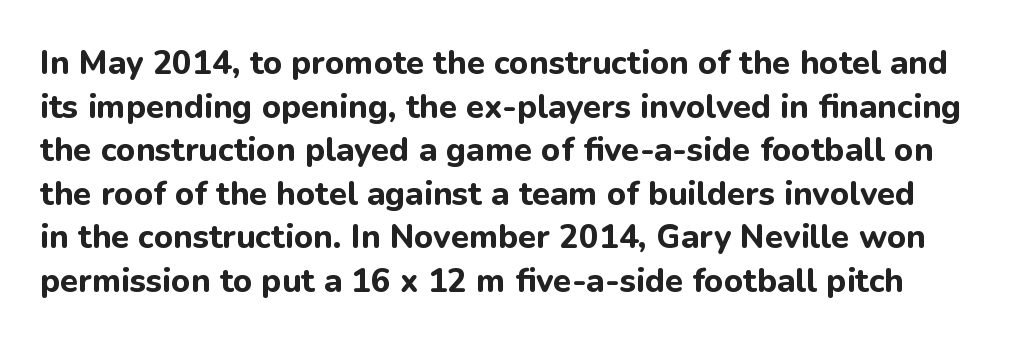
{"serif": "no", "italic": "no", "bold": "yes", "weight": "bold", "width": "normal", "stroke_contrast": "low", "x_height": "medium", "monospaced": "no", "underline": "no", "line_spacing": "normal", "line_spacing_ratio": 1.32, "letter_spacing": "normal", "letter_spacing_em": 0.0, "glyph_px": 33}
